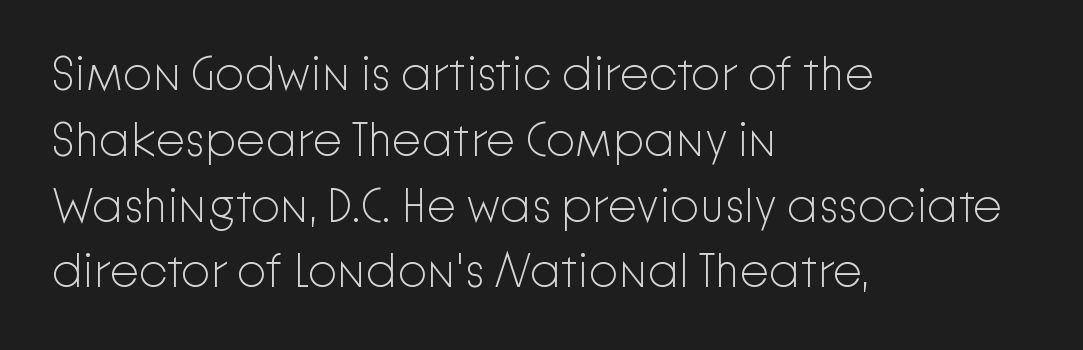
The image shows 47 px light sans-serif type, upright; set left-aligned, normal line spacing (1.4x), normal letter spacing, not underlined; low stroke contrast and a medium x-height.
